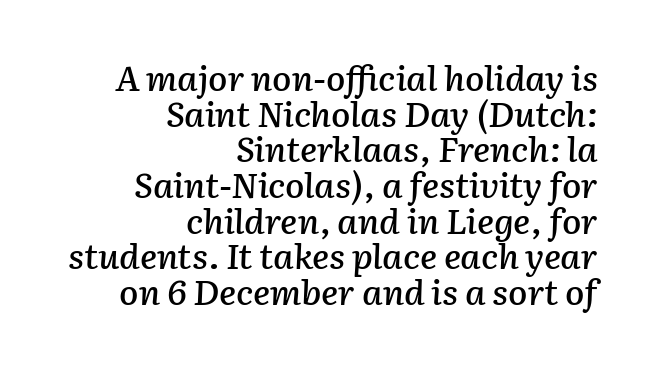
The image shows 35 px text type, italic (leaning right); set right-aligned, tight line spacing (1.02x), normal letter spacing, not underlined; low stroke contrast and a medium x-height.
